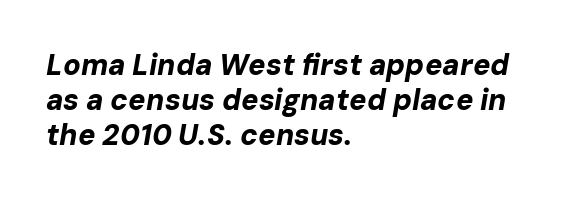
Q: Is the text bold? A: Yes.
Q: Is the text italic (slanted)? A: Yes, it leans right by about 10 degrees.
Q: Is the text underlined? A: No.
Q: How is the paragraph aligned? A: Left-aligned.
Q: Is the spacing between letters normal or unusually wide? A: Normal.
Q: Width (condensed, normal, or wide)? A: Normal.
Q: Stroke contrast? A: Low.
Q: x-height? A: Medium.
Q: Monospaced? A: No.
